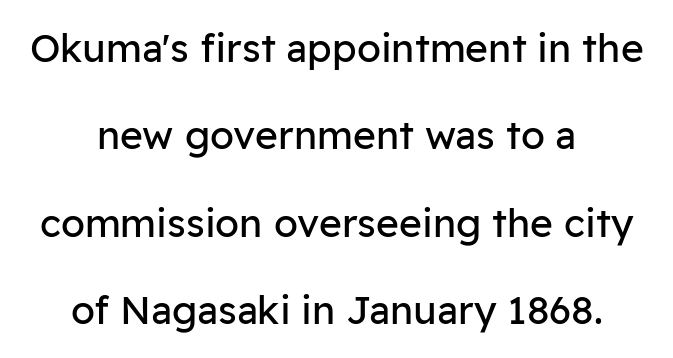
{"serif": "no", "italic": "no", "bold": "no", "weight": "regular", "width": "normal", "stroke_contrast": "low", "x_height": "medium", "monospaced": "no", "underline": "no", "align": "center", "line_spacing": "loose", "line_spacing_ratio": 2.24, "letter_spacing": "normal", "letter_spacing_em": 0.0, "glyph_px": 39}
